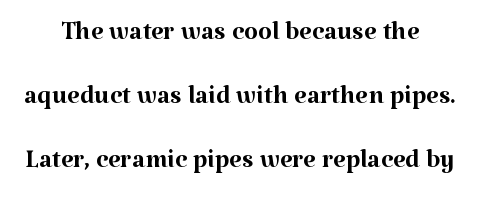
Q: Is the text bold? A: No.
Q: Is the text italic (slanted)? A: No, it is upright.
Q: Is the typeface a serif or a sans-serif typeface? A: Serif.
Q: Is the text underlined? A: No.
Q: Is the spacing between letters normal or unusually wide? A: Normal.
Q: Width (condensed, normal, or wide)? A: Normal.
Q: Stroke contrast? A: Medium.
Q: x-height? A: Medium.
Q: Monospaced? A: No.
